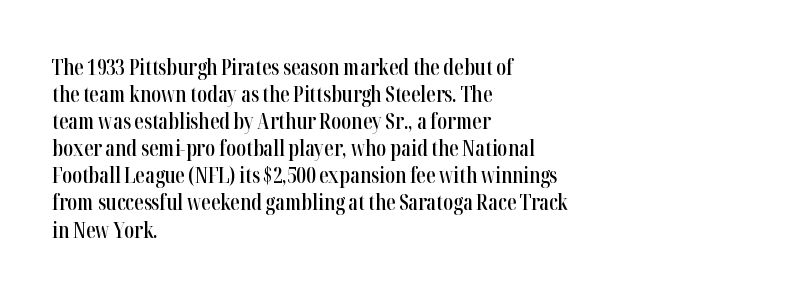
Q: Is the text bold? A: Semi-bold.
Q: Is the text italic (slanted)? A: No, it is upright.
Q: Is the text underlined? A: No.
Q: How is the paragraph aligned? A: Left-aligned.
Q: Is the spacing between letters normal or unusually wide? A: Normal.
Q: Is the spacing between lines tight, normal or loose? A: Normal.
